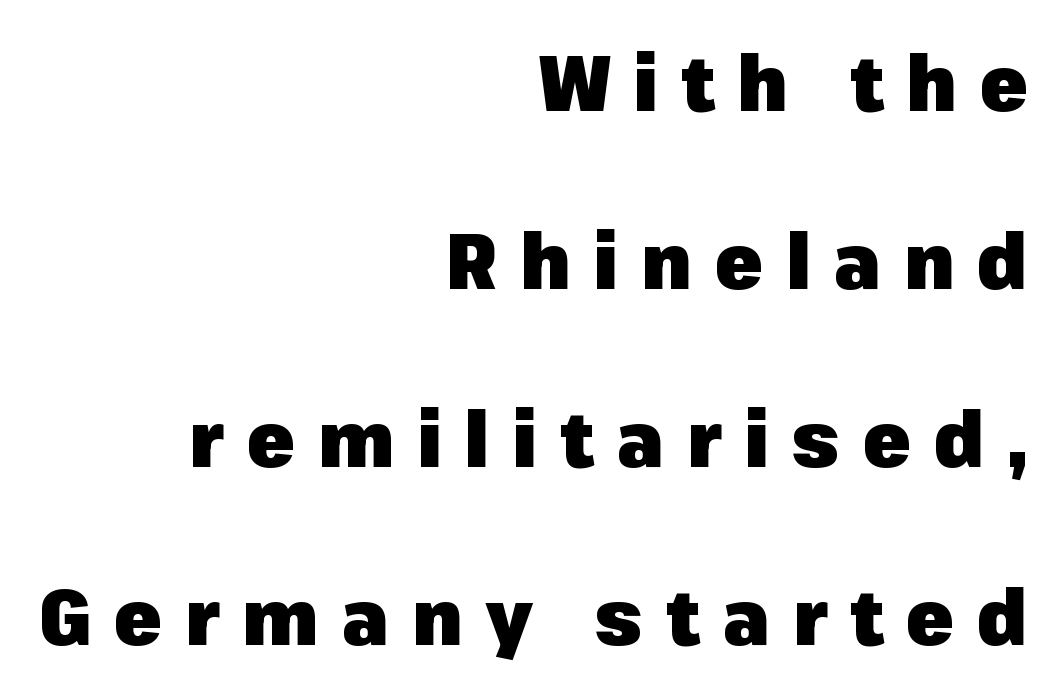
Where is the straight margin? On the right. This rendering widens character spacing well past its baseline value. Note the varied advance widths — an 'i' is clearly narrower than an 'm'. Ascenders rise straight up at ninety degrees. The vertical gap from one line to the next is large. Glance below the letters and you will spot only blank space.
